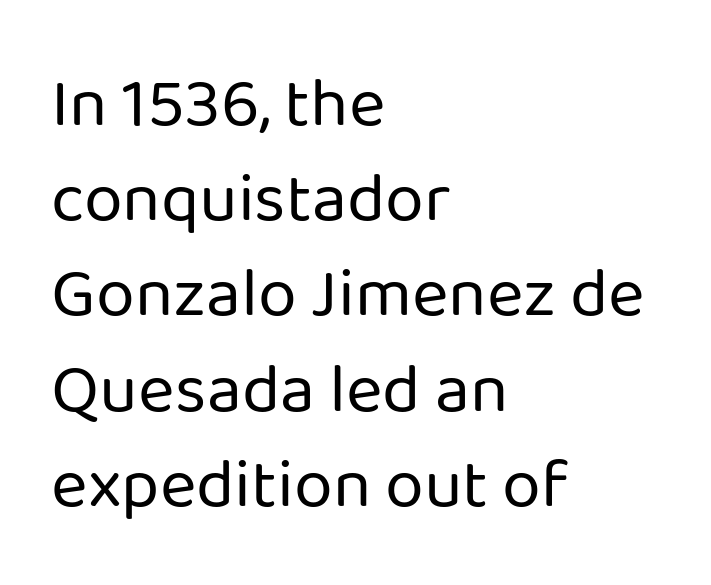
{"serif": "no", "italic": "no", "bold": "no", "weight": "regular", "width": "normal", "stroke_contrast": "low", "x_height": "medium", "monospaced": "no", "underline": "no", "align": "left", "line_spacing": "normal", "line_spacing_ratio": 1.36, "letter_spacing": "normal", "letter_spacing_em": 0.0, "glyph_px": 70}
